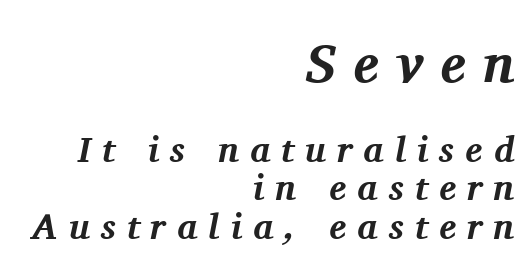
The image shows 54 px bold serif type, italic (leaning right); set right-aligned, tight line spacing (1.07x), unusually wide letter spacing (+0.31 em), not underlined; the first (top) block is 1.5x larger; medium stroke contrast and a medium x-height.
